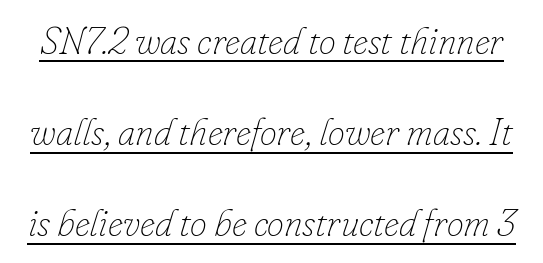
The image shows 38 px thin type, italic (leaning right); set loose line spacing (2.4x), normal letter spacing, underlined; low stroke contrast and a small x-height.
